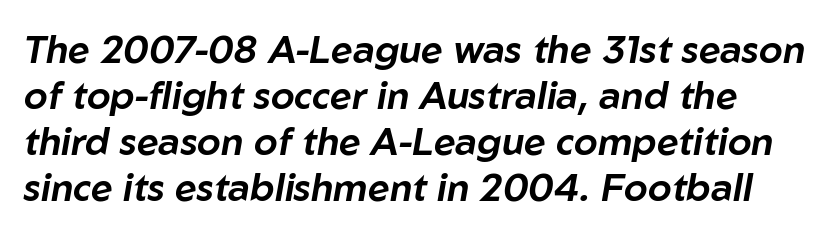
Between one letter and the next there's only the usual sliver of space. A typesetter would call this proportional, since set widths differ per character. A clean baseline with only descenders dipping below it. Observe the lean: these are italic letterforms.
